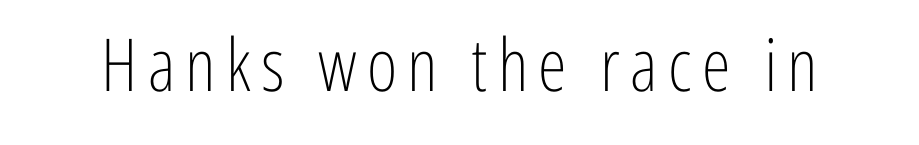
{"serif": "no", "italic": "no", "bold": "no", "weight": "light", "width": "condensed", "stroke_contrast": "low", "x_height": "medium", "monospaced": "no", "underline": "no", "glyph_px": 73}
